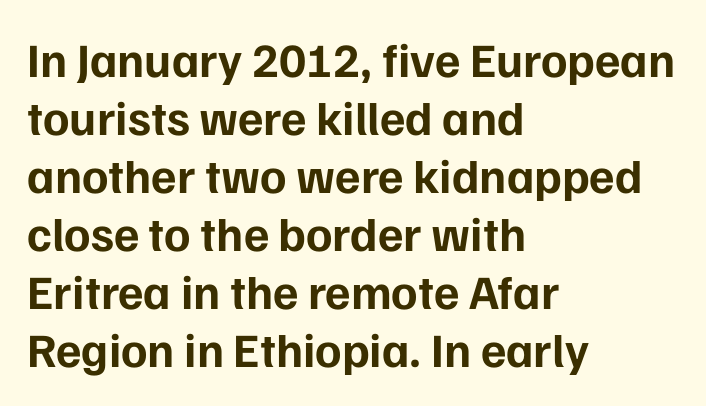
Check where the strokes stop: nothing finishes them off — pure sans. This is the regular roman posture of the typeface. How are the letters spaced? Ordinarily, with no added tracking. A typesetter would call this proportional, since set widths differ per character.
